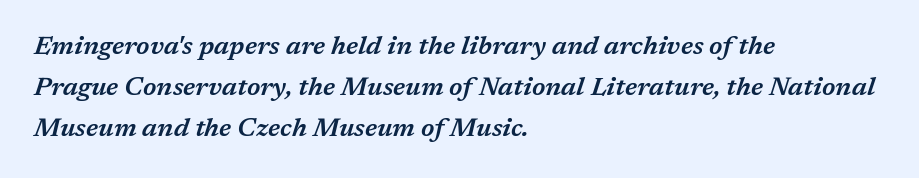
Q: Is the text bold? A: Semi-bold.
Q: Is the text italic (slanted)? A: Yes, it leans right by about 17 degrees.
Q: Is the text underlined? A: No.
Q: How is the paragraph aligned? A: Left-aligned.
Q: Is the spacing between letters normal or unusually wide? A: Normal.
Q: Is the spacing between lines tight, normal or loose? A: Normal.
